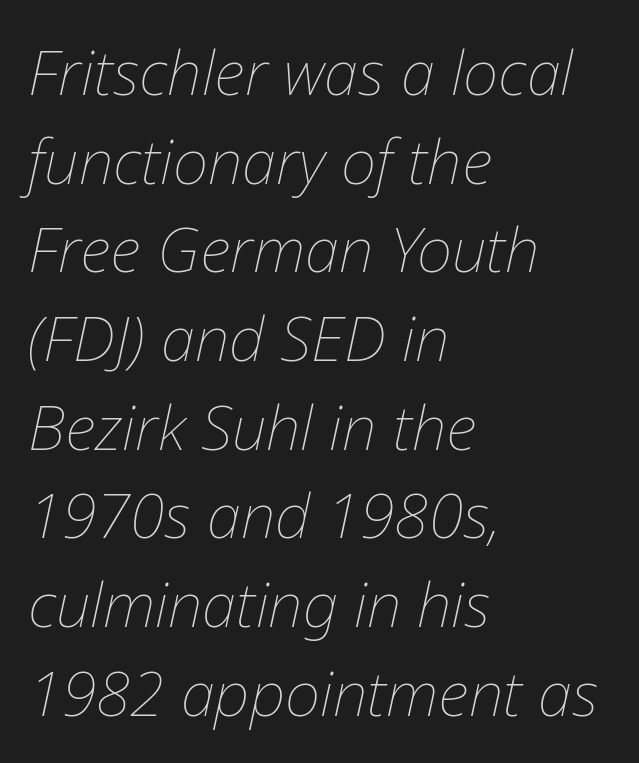
A light-to-regular cut is what we see here. Quick note: interline space is typical. Think of a printed novel: that variable character pitch is what you see here. Where is the straight margin? On the left. Short note: letters normally spaced. The gap between lines stays unmarked.
